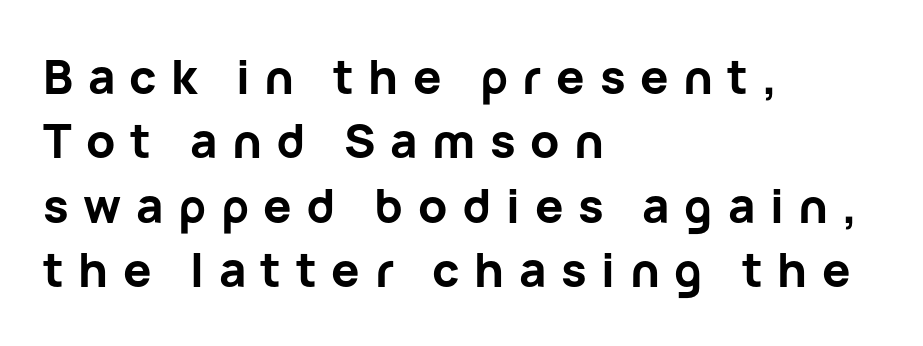
The image shows 47 px bold sans-serif type, upright; set left-aligned, normal line spacing (1.37x), unusually wide letter spacing (+0.31 em), not underlined; low stroke contrast and a medium x-height.
